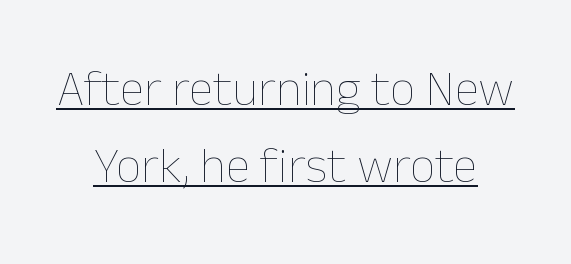
Nobody touched the tracking dial on this one. Note the varied advance widths — an 'i' is clearly narrower than an 'm'. Stroke thickness stays within the range of a standard reading face or lighter. Glance below the letters and you will spot a drawn line.
